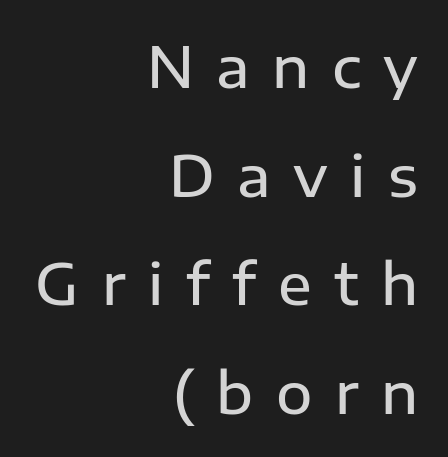
{"serif": "no", "italic": "no", "bold": "semi", "weight": "semibold", "width": "normal", "stroke_contrast": "low", "x_height": "medium", "monospaced": "no", "underline": "no", "align": "right", "line_spacing": "loose", "line_spacing_ratio": 1.94, "letter_spacing": "wide", "letter_spacing_em": 0.4, "glyph_px": 56}
